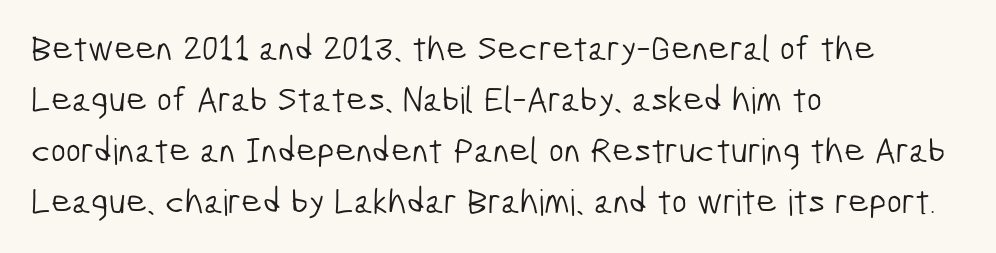
The face used here is proportionally spaced, like ordinary book or web type. The paragraph has a hard left edge and a soft right edge. Does the leading feel generous? No, just average. No heavy texture on the line: the type isn't bold. How are the letters spaced? Ordinarily, with no added tracking.
